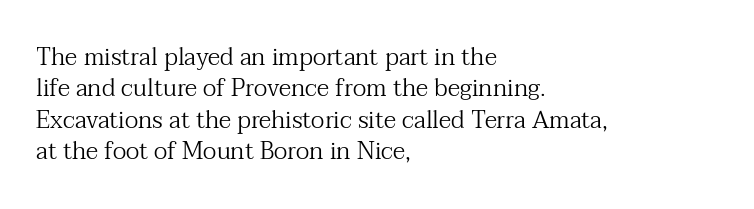
The image shows 24 px text type, upright; set left-aligned, normal line spacing (1.31x), normal letter spacing, not underlined.
